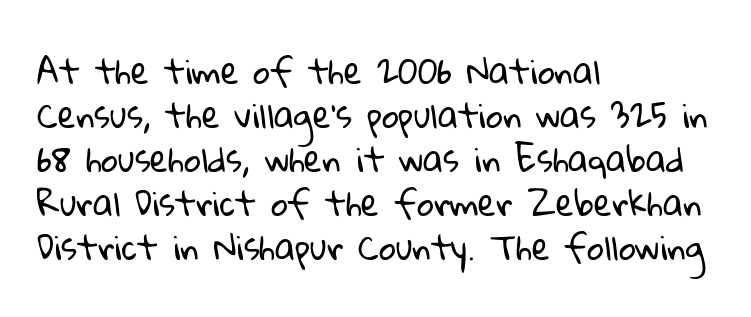
The image shows 33 px regular-weight sans-serif type; set left-aligned, normal line spacing (1.33x), normal letter spacing, not underlined; low stroke contrast and a medium x-height.
